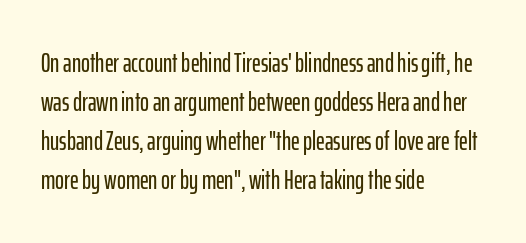
The image shows 27 px text type, upright; set left-aligned, normal line spacing (1.45x), normal letter spacing, not underlined.
